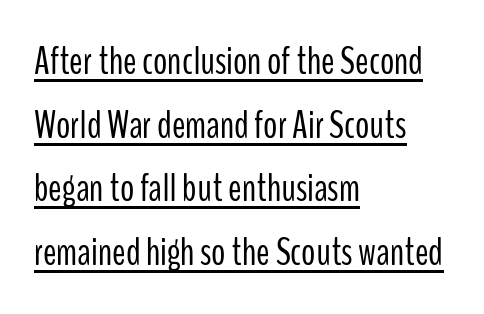
The image shows 40 px light, condensed sans-serif type, upright; set left-aligned, normal line spacing (1.59x), normal letter spacing, underlined; low stroke contrast and a medium x-height.
